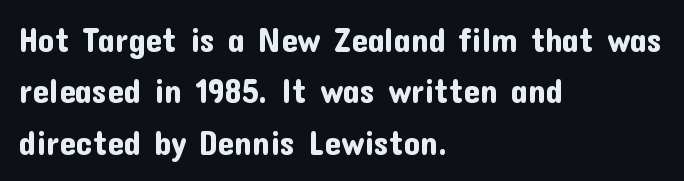
{"serif": "no", "italic": "no", "width": "normal", "stroke_contrast": "low", "x_height": "medium", "monospaced": "no", "underline": "no", "align": "left", "line_spacing": "normal", "line_spacing_ratio": 1.56, "letter_spacing": "normal", "letter_spacing_em": 0.0, "glyph_px": 33}
